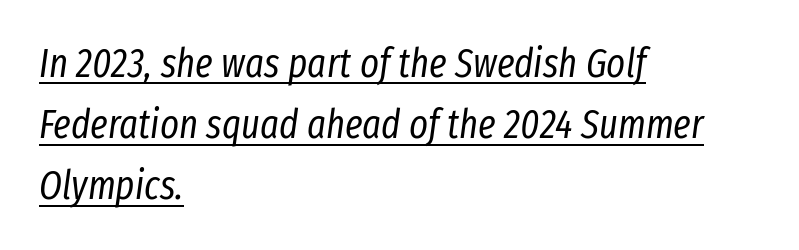
The image shows 40 px regular-weight, condensed type, italic (leaning right); set left-aligned, normal line spacing (1.53x), normal letter spacing, underlined; low stroke contrast and a medium x-height.
